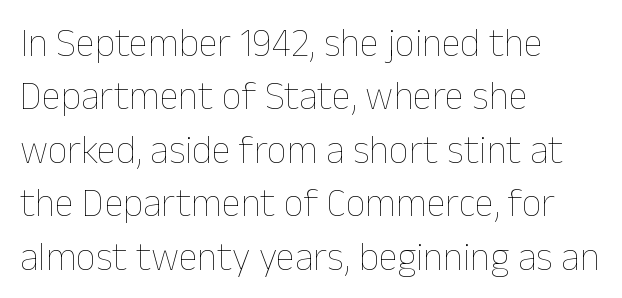
Q: Is the text bold? A: No.
Q: Is the text italic (slanted)? A: No, it is upright.
Q: Is the text underlined? A: No.
Q: How is the paragraph aligned? A: Left-aligned.
Q: Is the spacing between letters normal or unusually wide? A: Normal.
Q: Is the spacing between lines tight, normal or loose? A: Normal.
Q: Width (condensed, normal, or wide)? A: Normal.
Q: Stroke contrast? A: Low.
Q: x-height? A: Medium.
Q: Monospaced? A: No.
